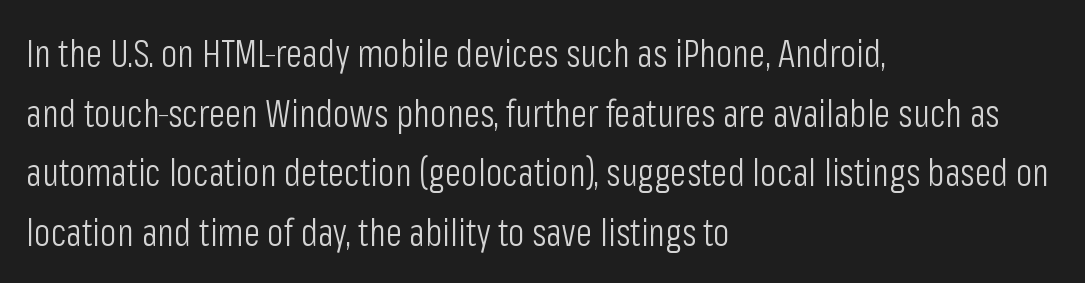
{"serif": "no", "italic": "no", "bold": "no", "weight": "light", "width": "condensed", "stroke_contrast": "low", "x_height": "medium", "monospaced": "no", "underline": "no", "align": "left", "line_spacing": "normal", "line_spacing_ratio": 1.57, "letter_spacing": "normal", "letter_spacing_em": 0.0, "glyph_px": 38}
